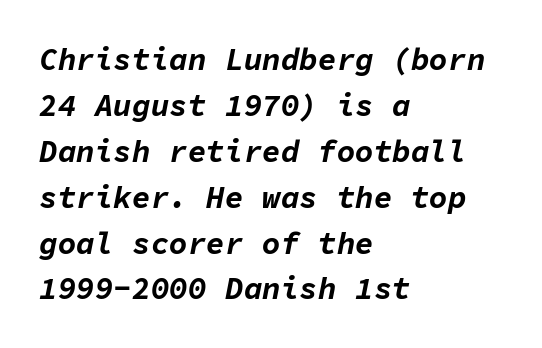
Its strokes are broad and dark, the hallmark of bold type. Leftover space on each line is placed entirely after the last word. Check under the words: just untouched page. Nobody touched the tracking dial on this one.
